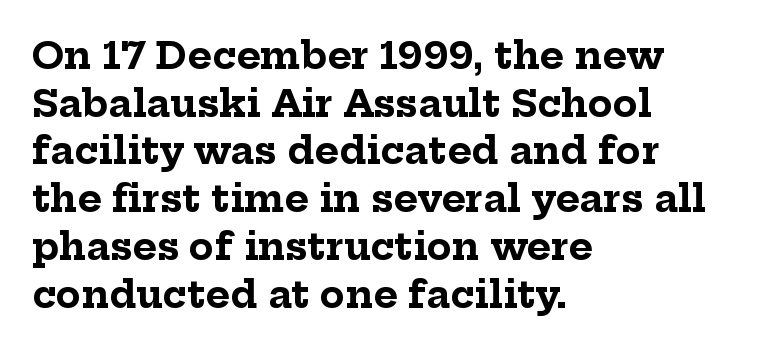
The image shows 37 px bold serif type, upright; set left-aligned, normal line spacing (1.29x), normal letter spacing, not underlined; low stroke contrast and a medium x-height.
